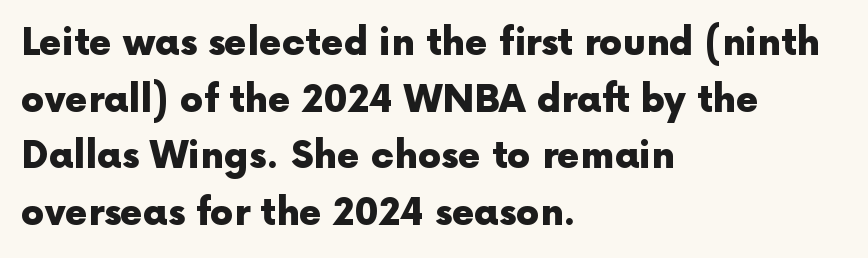
The image shows 37 px heavy sans-serif type, upright; set left-aligned, normal line spacing (1.53x), normal letter spacing, not underlined; a medium x-height.
